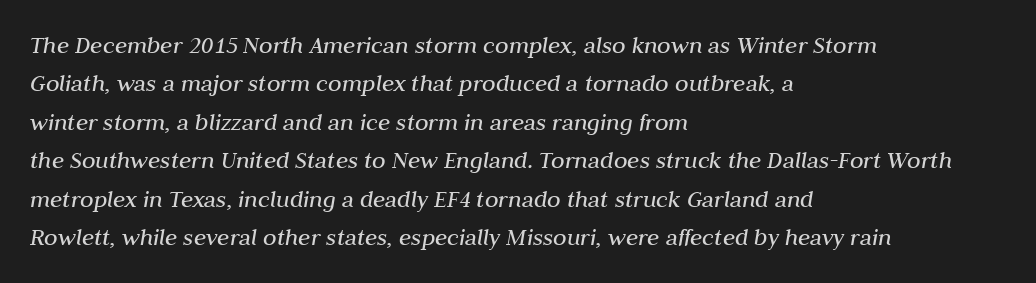
Q: Is the text bold? A: No.
Q: Is the text italic (slanted)? A: Yes, it leans right by about 10 degrees.
Q: Is the text underlined? A: No.
Q: How is the paragraph aligned? A: Left-aligned.
Q: Is the spacing between letters normal or unusually wide? A: Normal.
Q: Is the spacing between lines tight, normal or loose? A: Normal.
